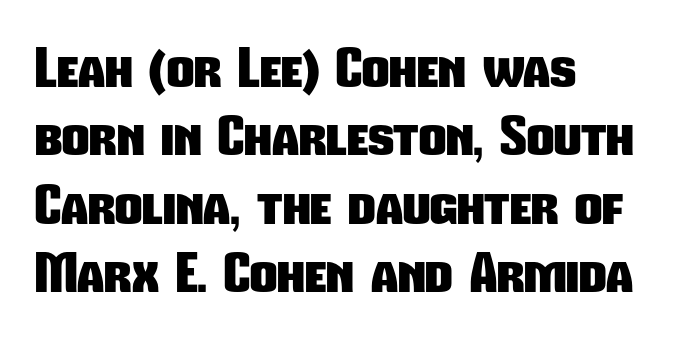
Q: Is the text bold? A: Yes.
Q: Is the typeface a serif or a sans-serif typeface? A: Sans-serif.
Q: Is the text underlined? A: No.
Q: How is the paragraph aligned? A: Left-aligned.
Q: Is the spacing between letters normal or unusually wide? A: Normal.
Q: Is the spacing between lines tight, normal or loose? A: Normal.
Q: Width (condensed, normal, or wide)? A: Condensed.
Q: Stroke contrast? A: Low.
Q: x-height? A: Medium.
Q: Monospaced? A: No.
